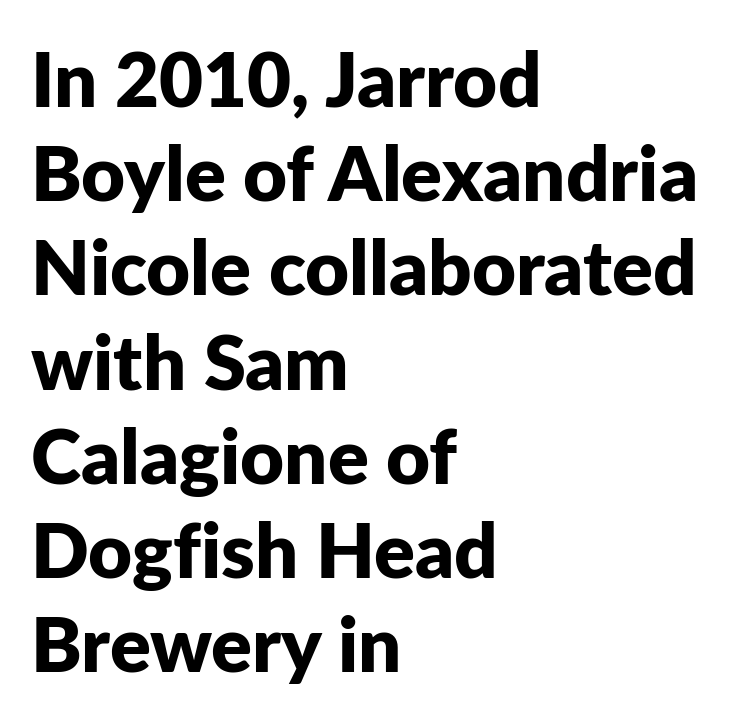
{"serif": "no", "italic": "no", "bold": "yes", "weight": "bold", "width": "normal", "stroke_contrast": "low", "x_height": "medium", "monospaced": "no", "underline": "no", "align": "left", "line_spacing_ratio": 1.24, "letter_spacing": "normal", "letter_spacing_em": 0.0, "glyph_px": 76}
